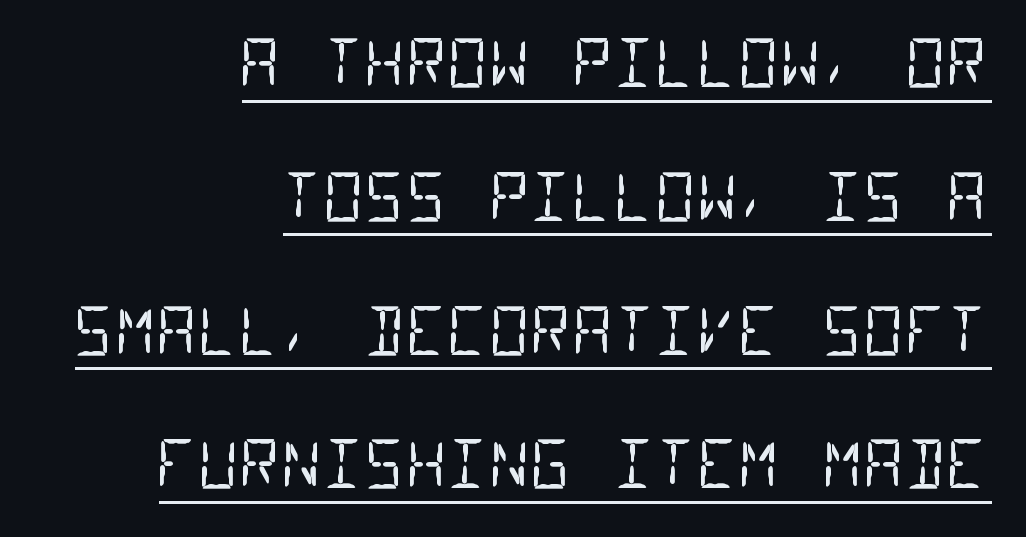
The text was rendered using a sans face with plain stroke endings. These lines stand farther apart than default settings would place them. Every row of glyphs terminates at an identical x-position on the right. Monospaced: the letters line up in strict vertical columns. Decoration check: the copy is underlined. There is no visible air inserted between adjacent glyphs.
